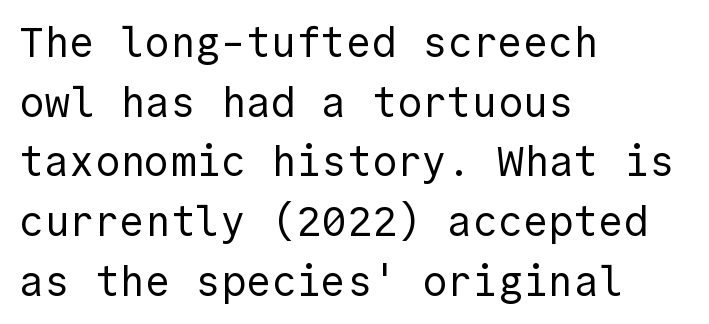
Q: Is the text bold? A: No.
Q: Is the text italic (slanted)? A: No, it is upright.
Q: Is the typeface a serif or a sans-serif typeface? A: Sans-serif.
Q: Is the text underlined? A: No.
Q: How is the paragraph aligned? A: Left-aligned.
Q: Is the spacing between letters normal or unusually wide? A: Normal.
Q: Is the spacing between lines tight, normal or loose? A: Normal.
Q: Width (condensed, normal, or wide)? A: Normal.
Q: x-height? A: Medium.
